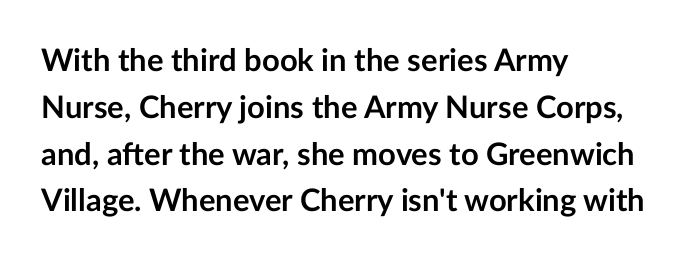
In terms of weight, the rendering is a true, heavy bold. A classic flush-left, rag-right setting is used for this passage. Proportional: the letters do not fall into vertical columns. What's the leading like? Ordinary, nothing unusual.
